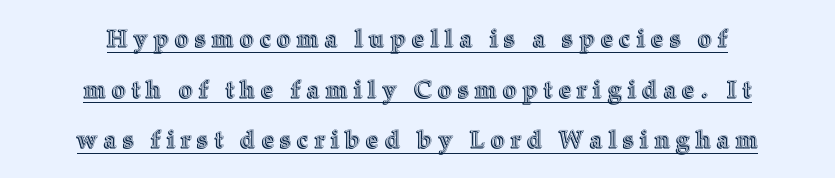
{"italic": "no", "underline": "yes", "align": "center", "line_spacing": "loose", "line_spacing_ratio": 2.11, "letter_spacing": "wide", "letter_spacing_em": 0.26, "glyph_px": 24}
